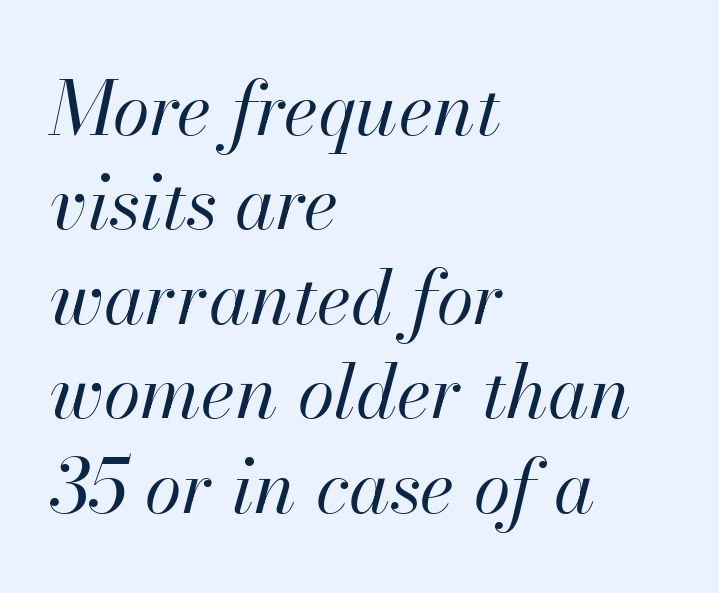
The image shows 75 px regular-weight type, italic (leaning right); set left-aligned, normal line spacing (1.26x), normal letter spacing, not underlined; high stroke contrast and a small x-height.
